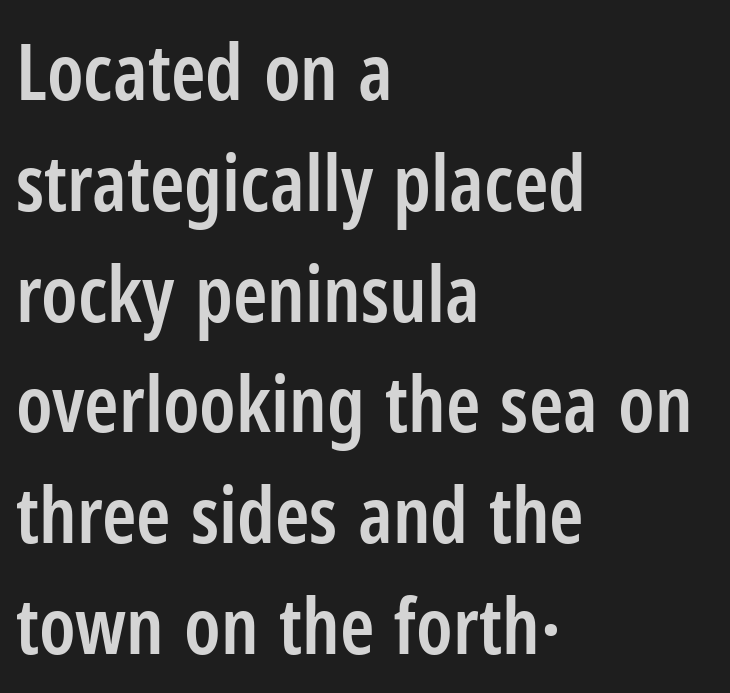
The image shows 78 px semibold, condensed sans-serif type, upright; set left-aligned, normal line spacing (1.42x), normal letter spacing, not underlined; low stroke contrast and a medium x-height.
